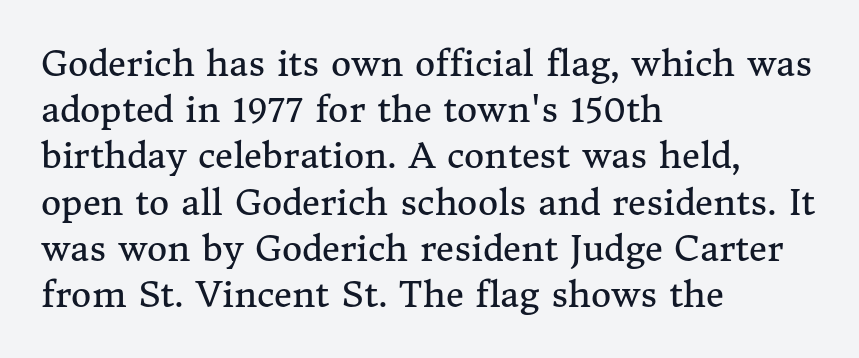
{"serif": "yes", "italic": "no", "bold": "no", "weight": "regular", "width": "normal", "stroke_contrast": "medium", "x_height": "medium", "monospaced": "no", "underline": "no", "align": "left", "line_spacing": "normal", "line_spacing_ratio": 1.32, "letter_spacing": "normal", "letter_spacing_em": 0.0, "glyph_px": 35}
